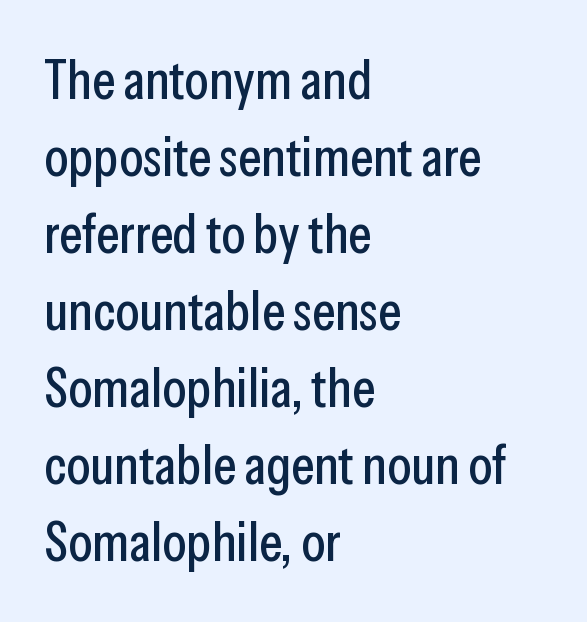
The image shows 55 px condensed sans-serif type, upright; set left-aligned, normal line spacing (1.4x), normal letter spacing, not underlined; low stroke contrast and a medium x-height.
